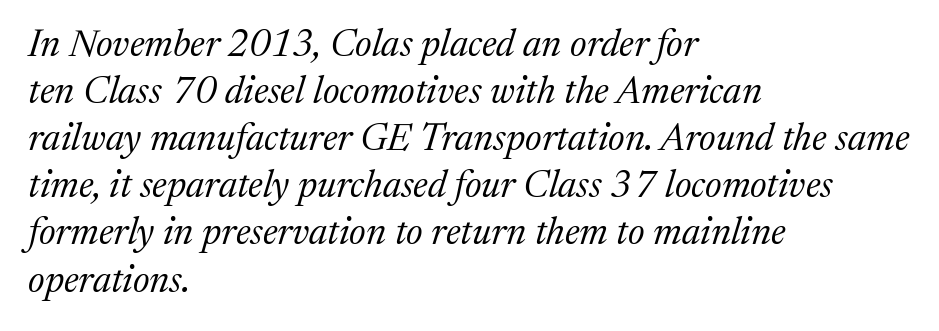
The image shows 38 px regular-weight serif type, italic (leaning right); set left-aligned, line spacing 1.24x, normal letter spacing, not underlined; medium stroke contrast and a medium x-height.
